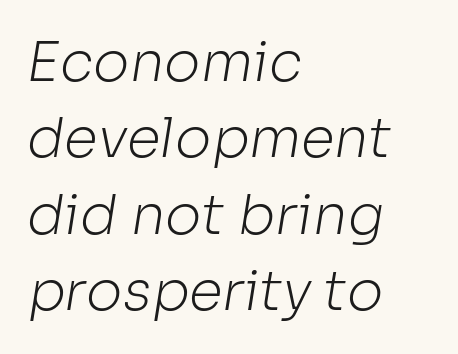
Q: Is the text bold? A: No.
Q: Is the typeface a serif or a sans-serif typeface? A: Sans-serif.
Q: Is the text underlined? A: No.
Q: How is the paragraph aligned? A: Left-aligned.
Q: Is the spacing between letters normal or unusually wide? A: Normal.
Q: Is the spacing between lines tight, normal or loose? A: Normal.
Q: Width (condensed, normal, or wide)? A: Normal.
Q: Stroke contrast? A: Low.
Q: x-height? A: Medium.
Q: Monospaced? A: No.
